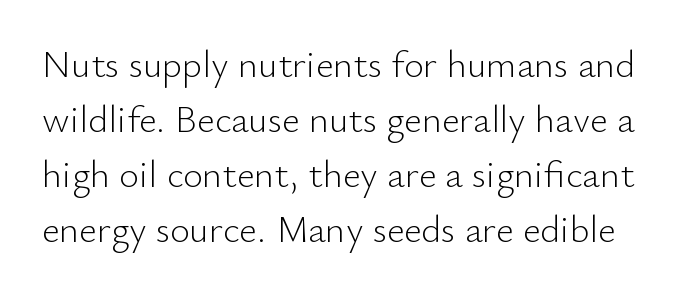
{"serif": "no", "italic": "no", "bold": "no", "weight": "light", "width": "normal", "stroke_contrast": "low", "x_height": "small", "monospaced": "no", "underline": "no", "line_spacing": "normal", "line_spacing_ratio": 1.45, "letter_spacing": "normal", "letter_spacing_em": 0.0, "glyph_px": 38}
